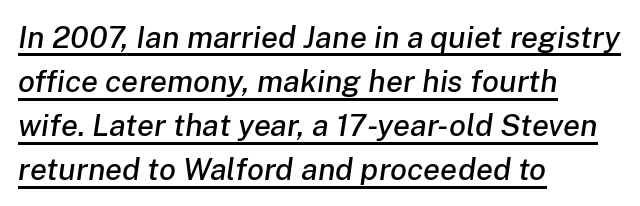
Q: Is the text italic (slanted)? A: Yes, it leans right by about 8 degrees.
Q: Is the text underlined? A: Yes.
Q: How is the paragraph aligned? A: Left-aligned.
Q: Is the spacing between letters normal or unusually wide? A: Normal.
Q: Is the spacing between lines tight, normal or loose? A: Normal.
Q: Width (condensed, normal, or wide)? A: Normal.
Q: Stroke contrast? A: Low.
Q: x-height? A: Medium.
Q: Monospaced? A: No.
